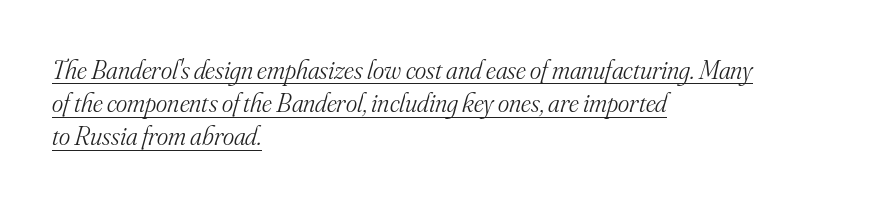
{"italic": "yes", "lean": "right", "slant_degrees": 16, "bold": "no", "underline": "yes", "align": "left", "line_spacing_ratio": 1.23, "letter_spacing": "normal", "letter_spacing_em": 0.0, "glyph_px": 27}
